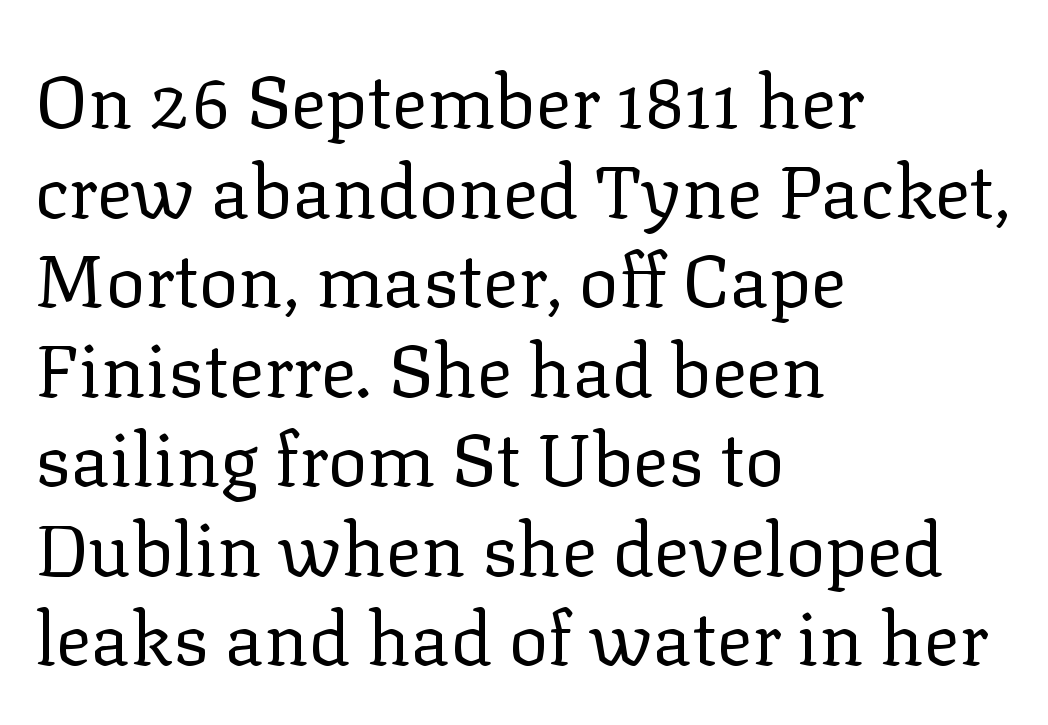
{"serif": "yes", "italic": "no", "bold": "no", "weight": "regular", "width": "normal", "stroke_contrast": "low", "x_height": "medium", "monospaced": "no", "underline": "no", "align": "left", "line_spacing_ratio": 1.21, "letter_spacing": "normal", "letter_spacing_em": 0.0, "glyph_px": 74}
